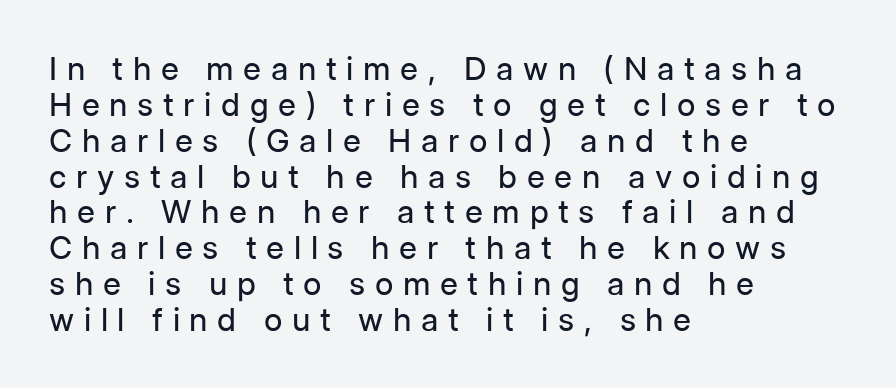
The image shows 32 px regular-weight sans-serif type, upright; set left-aligned, tight line spacing (1.12x), unusually wide letter spacing (+0.3 em), not underlined; low stroke contrast and a medium x-height.
